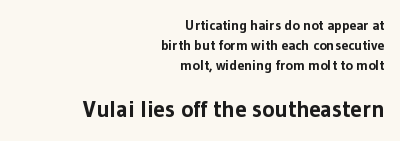
{"italic": "no", "bold": "yes", "underline": "no", "align": "right", "line_spacing": "normal", "line_spacing_ratio": 1.43, "letter_spacing": "normal", "letter_spacing_em": 0.0, "larger_block": "second", "size_ratio": 1.64, "glyph_px": 23}
